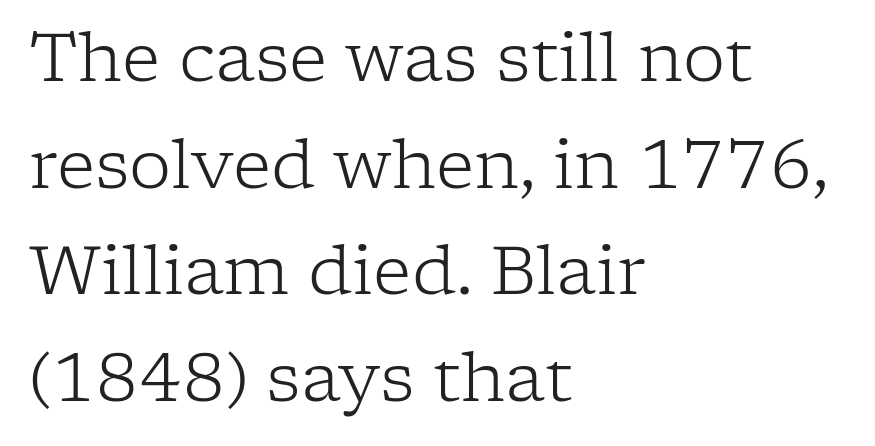
{"serif": "yes", "italic": "no", "bold": "no", "weight": "light", "width": "normal", "stroke_contrast": "low", "x_height": "medium", "monospaced": "no", "underline": "no", "align": "left", "line_spacing": "normal", "line_spacing_ratio": 1.59, "letter_spacing": "normal", "letter_spacing_em": 0.0, "glyph_px": 67}
